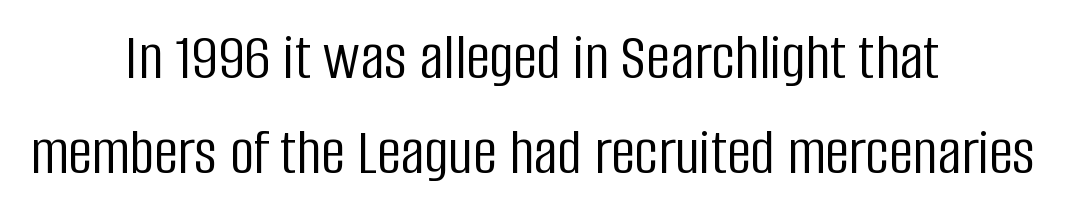
{"serif": "no", "italic": "no", "bold": "no", "weight": "light", "width": "condensed", "stroke_contrast": "low", "x_height": "large", "monospaced": "no", "underline": "no", "align": "center", "line_spacing": "normal", "line_spacing_ratio": 1.42, "letter_spacing": "normal", "letter_spacing_em": 0.0, "glyph_px": 67}
